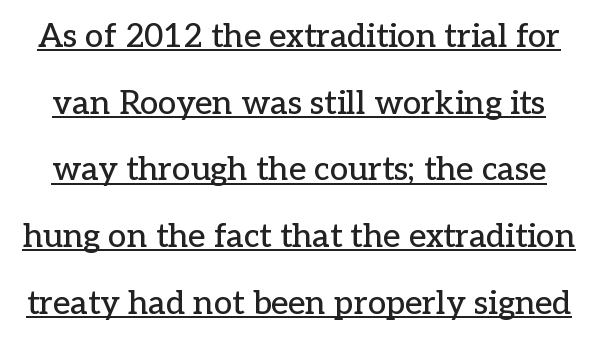
Q: Is the text italic (slanted)? A: No, it is upright.
Q: Is the typeface a serif or a sans-serif typeface? A: Serif.
Q: Is the text underlined? A: Yes.
Q: Is the spacing between letters normal or unusually wide? A: Normal.
Q: Is the spacing between lines tight, normal or loose? A: Loose.
Q: Width (condensed, normal, or wide)? A: Normal.
Q: Stroke contrast? A: Low.
Q: x-height? A: Medium.
Q: Monospaced? A: No.
